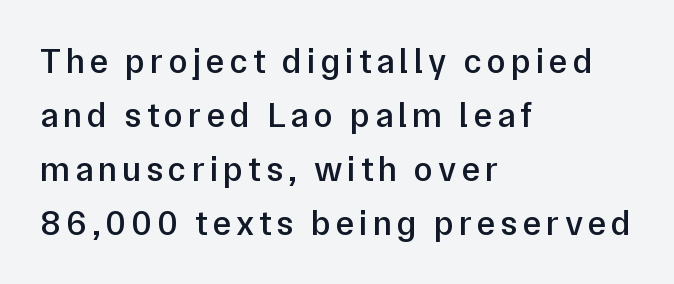
{"serif": "no", "italic": "no", "bold": "semi", "weight": "semibold", "width": "normal", "stroke_contrast": "low", "x_height": "medium", "monospaced": "no", "underline": "no", "align": "left", "line_spacing": "normal", "line_spacing_ratio": 1.54, "glyph_px": 35}
